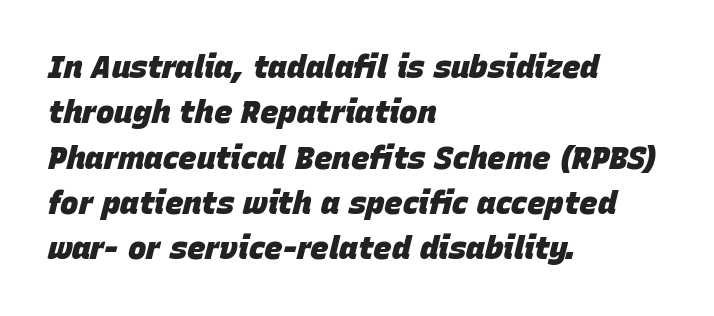
Q: Is the text bold? A: Yes.
Q: Is the text italic (slanted)? A: Yes, it leans right by about 15 degrees.
Q: Is the text underlined? A: No.
Q: How is the paragraph aligned? A: Left-aligned.
Q: Is the spacing between letters normal or unusually wide? A: Normal.
Q: Is the spacing between lines tight, normal or loose? A: Normal.
Q: Width (condensed, normal, or wide)? A: Normal.
Q: Stroke contrast? A: Low.
Q: x-height? A: Large.
Q: Monospaced? A: No.
